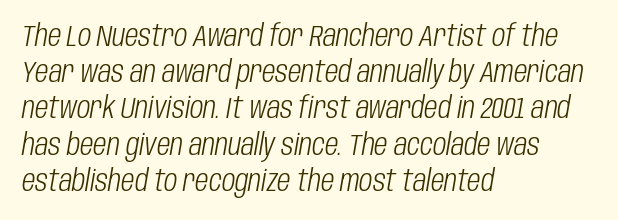
Short and long lines alike share a common starting point at left. Short note: letters normally spaced. These lines are rendered in a variable-pitch font. Caption: face not bold, strokes unweighted. Baseline-to-baseline distance is the conventional proportion of letter height. The words here are not underlined.
